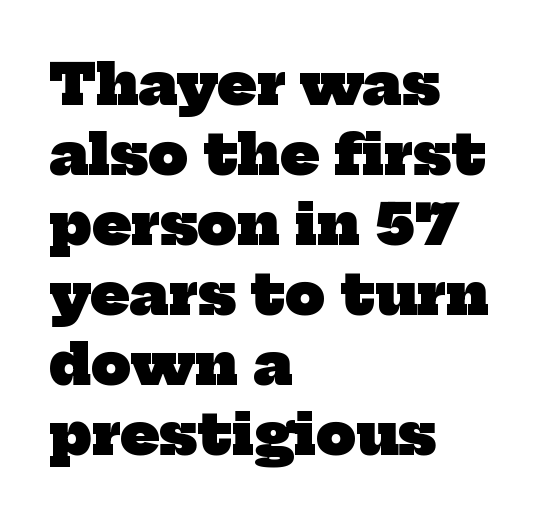
The letters advance in unequal steps, a hallmark of proportional type. These lines are set flush left with a ragged right edge. Bare-footed words on every line. Chunky letters — that's bold for sure. Compared with typical body copy, the letter spacing here is the same.
